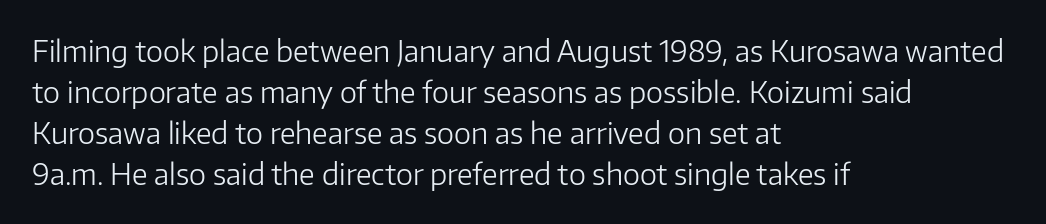
The image shows 29 px light sans-serif type, upright; set left-aligned, normal line spacing (1.41x), normal letter spacing, not underlined; low stroke contrast and a medium x-height.
